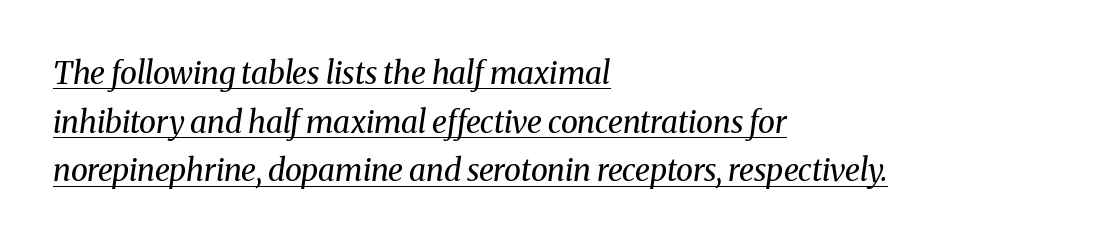
This sample is left-justified, so line endings fall wherever the words run out. Here the designer chose a conventional face with non-uniform glyph widths. Serifs: yes, visible at the terminals of the letterforms. The specimen includes a rule beneath the text block's lines. This rendering leaves character spacing at its baseline value.
